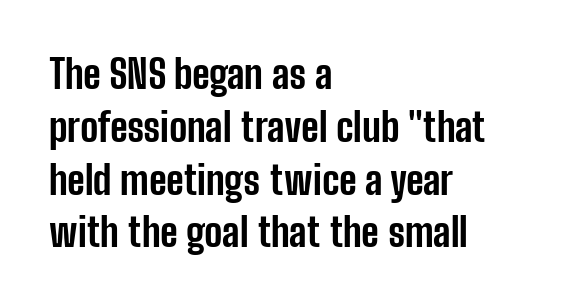
Q: Is the text bold? A: Yes.
Q: Is the text italic (slanted)? A: No, it is upright.
Q: Is the typeface a serif or a sans-serif typeface? A: Sans-serif.
Q: Is the text underlined? A: No.
Q: How is the paragraph aligned? A: Left-aligned.
Q: Is the spacing between letters normal or unusually wide? A: Normal.
Q: Is the spacing between lines tight, normal or loose? A: Normal.
Q: Width (condensed, normal, or wide)? A: Condensed.
Q: Stroke contrast? A: Low.
Q: x-height? A: Medium.
Q: Monospaced? A: No.
